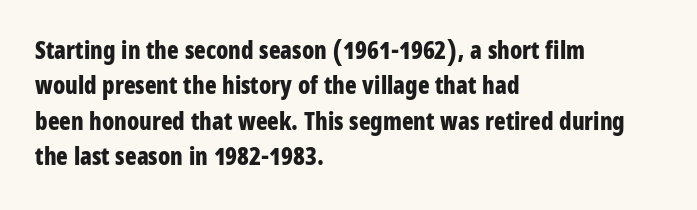
{"italic": "no", "bold": "yes", "underline": "no", "align": "left", "line_spacing": "normal", "line_spacing_ratio": 1.47, "letter_spacing": "normal", "letter_spacing_em": 0.0, "glyph_px": 24}
